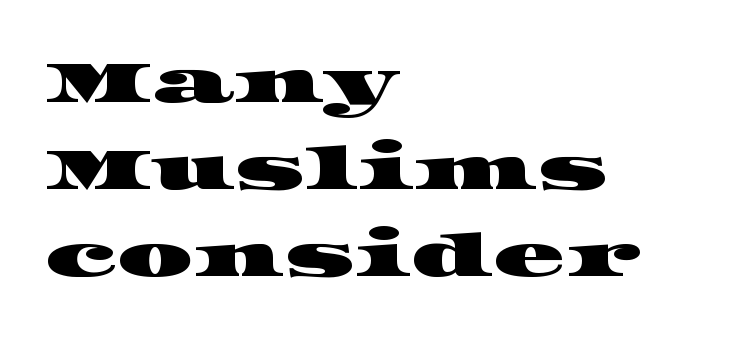
{"serif": "yes", "width": "wide", "stroke_contrast": "high", "x_height": "large", "monospaced": "no", "underline": "no", "align": "left", "line_spacing": "normal", "line_spacing_ratio": 1.45, "letter_spacing": "normal", "letter_spacing_em": 0.0, "glyph_px": 60}
